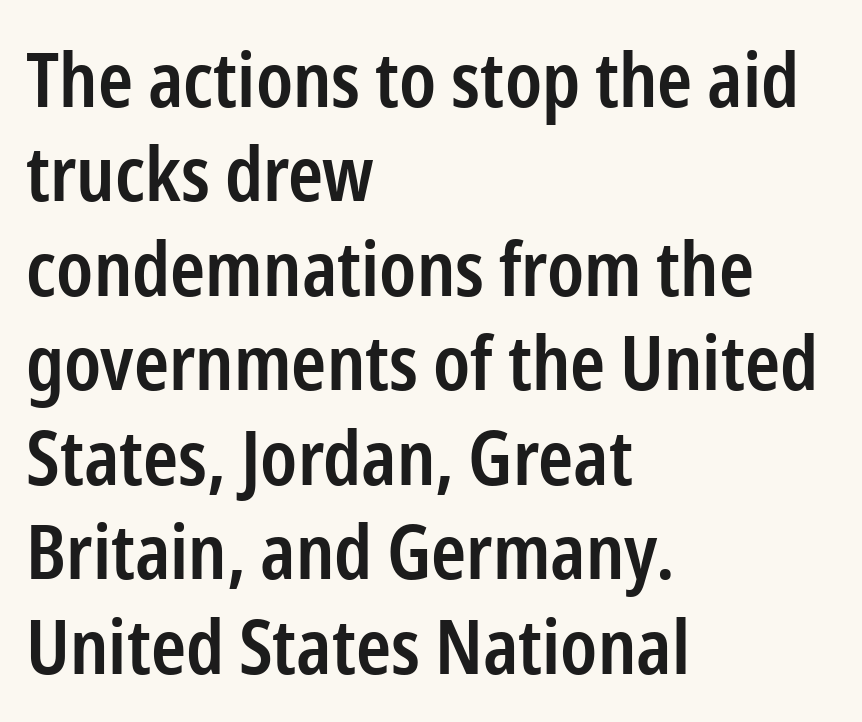
{"serif": "no", "italic": "no", "bold": "semi", "weight": "semibold", "width": "condensed", "stroke_contrast": "low", "x_height": "medium", "monospaced": "no", "underline": "no", "align": "left", "line_spacing": "normal", "line_spacing_ratio": 1.26, "letter_spacing": "normal", "letter_spacing_em": 0.0, "glyph_px": 75}
